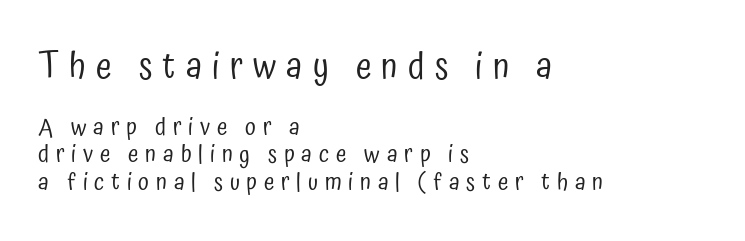
{"serif": "no", "italic": "no", "bold": "no", "weight": "regular", "width": "condensed", "stroke_contrast": "low", "x_height": "medium", "monospaced": "no", "underline": "no", "align": "left", "line_spacing": "tight", "line_spacing_ratio": 1.14, "letter_spacing": "wide", "letter_spacing_em": 0.28, "larger_block": "first", "size_ratio": 1.5, "glyph_px": 36}
